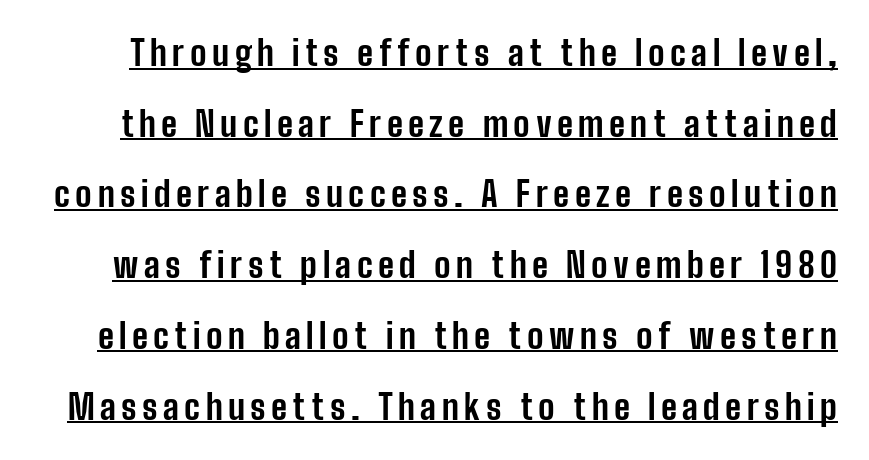
The image shows 34 px bold, condensed sans-serif type, upright; set loose line spacing (2.08x), underlined; low stroke contrast and a medium x-height.
